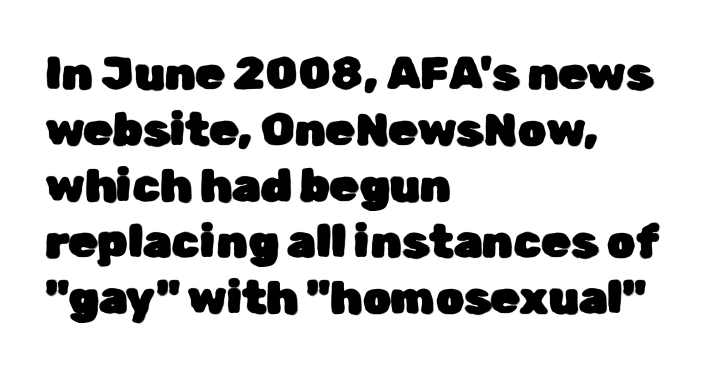
Proportional: the letters do not fall into vertical columns. The words here are not underlined. Italic? Not at all — the glyphs are vertical. The glyphs in this specimen are sans serif. Standard letterfit; no display-style spreading of the glyphs.
